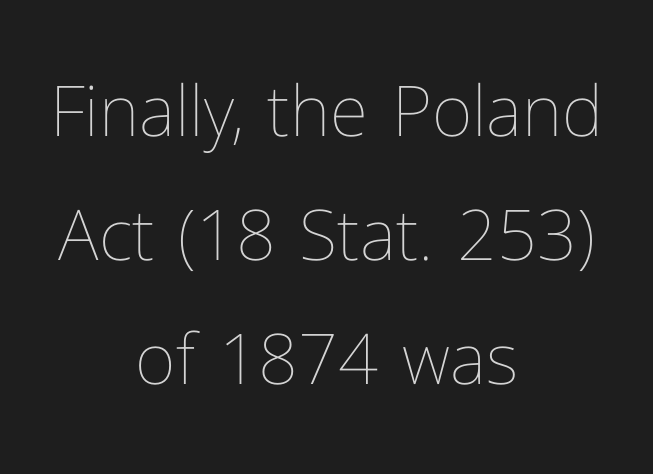
The image shows 70 px thin type, upright; set centered, line spacing 1.77x, normal letter spacing, not underlined; low stroke contrast and a medium x-height.
